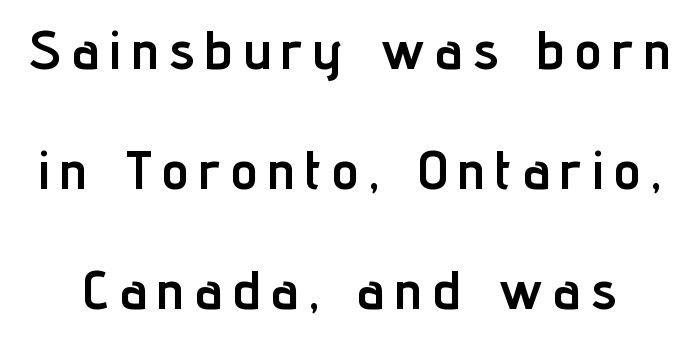
Spacing verdict: proportional, widths tailored to each character. In terms of posture, this sample is upright. The font is running at its bold setting. The rendering shows plain stroke endings on the letterforms — a sans-serif design. Someone cranked the tracking dial way up on this one. Rule under the text: the space is simply empty.
